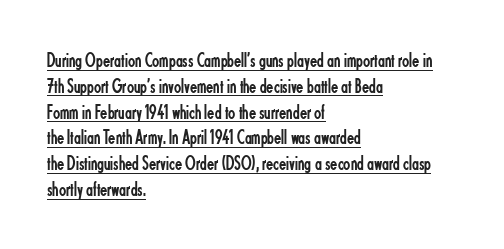
Q: Is the text bold? A: No.
Q: Is the text italic (slanted)? A: No, it is upright.
Q: Is the text underlined? A: Yes.
Q: How is the paragraph aligned? A: Left-aligned.
Q: Is the spacing between letters normal or unusually wide? A: Normal.
